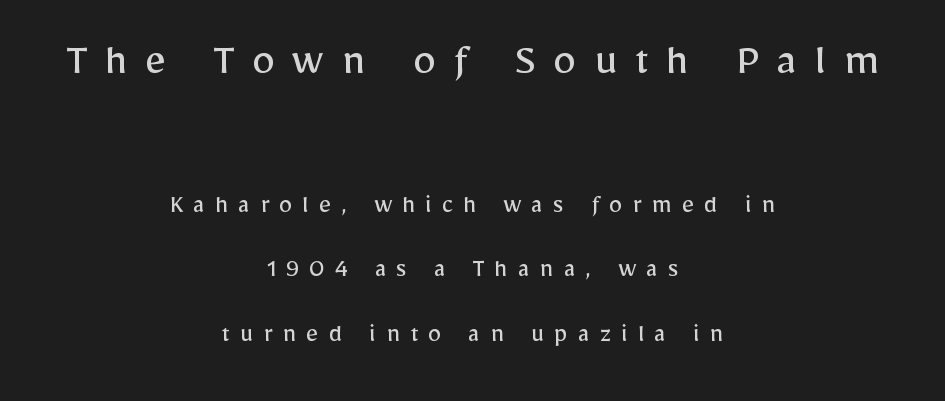
The image shows 47 px regular-weight sans-serif type, upright; set centered, loose line spacing (2.39x), unusually wide letter spacing (+0.37 em), not underlined; the first (top) block is 1.74x larger; low stroke contrast and a medium x-height.
